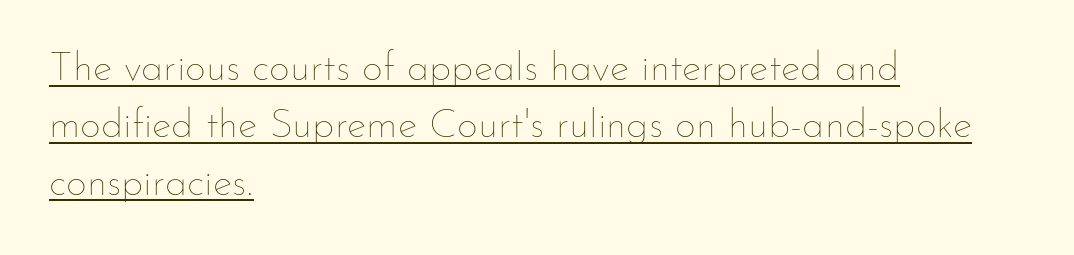
The image shows 41 px thin type, upright; set left-aligned, normal line spacing (1.4x), normal letter spacing, underlined; low stroke contrast and a small x-height.
